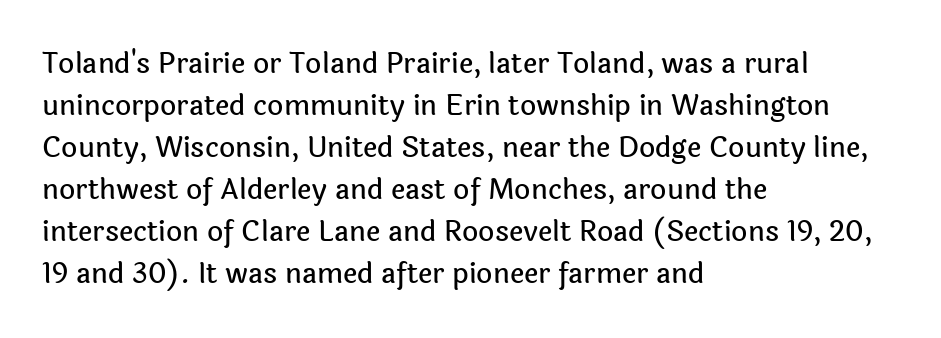
The image shows 28 px sans-serif type, upright; set left-aligned, normal line spacing (1.5x), normal letter spacing, not underlined; a medium x-height.
